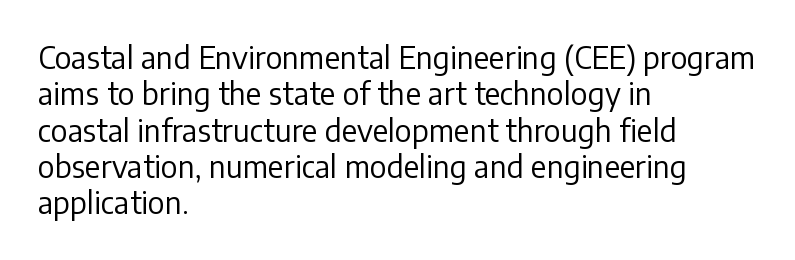
The image shows 30 px regular-weight sans-serif type, upright; set left-aligned, line spacing 1.21x, normal letter spacing, not underlined; low stroke contrast and a medium x-height.
